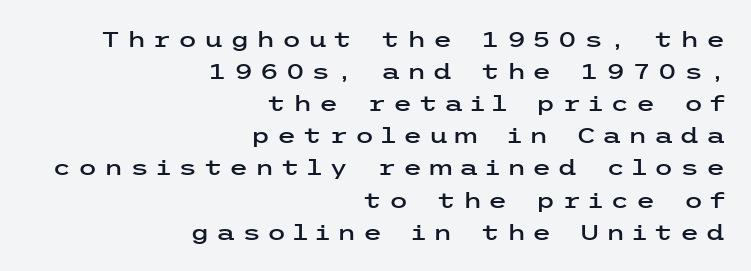
Clear beneath every line of the passage. Rendered with straight, roman letterforms. Leftover space on each line is placed entirely before the opening word. Vertically, the passage feels balanced, rows spaced as you'd expect. Here the glyphs are tracked loosely, breaking word shapes into spaced letters.
